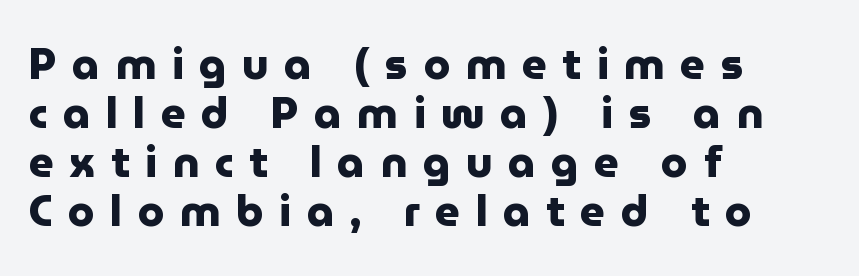
{"serif": "no", "italic": "no", "bold": "yes", "weight": "heavy", "width": "normal", "stroke_contrast": "low", "x_height": "medium", "monospaced": "no", "underline": "no", "align": "left", "line_spacing": "tight", "line_spacing_ratio": 1.14, "letter_spacing": "wide", "letter_spacing_em": 0.36, "glyph_px": 43}
